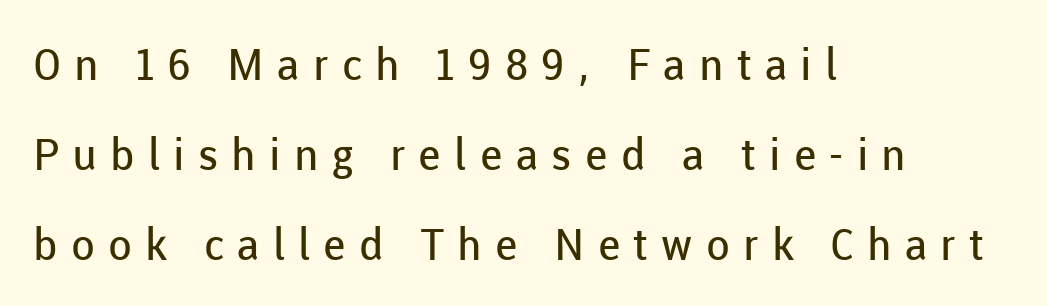
The image shows 44 px regular-weight sans-serif type, upright; set left-aligned, loose line spacing (2.05x), unusually wide letter spacing (+0.3 em), not underlined; low stroke contrast and a medium x-height.
